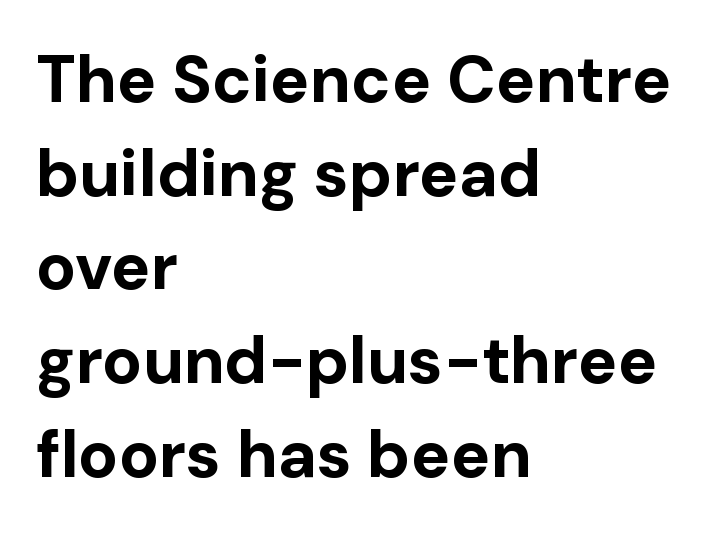
Unlike italic type, these characters show no tilt at all. A clean baseline with only descenders dipping below it. The passage shown is typeset with a sans-serif family. Caption: bold face, heavy strokes.
